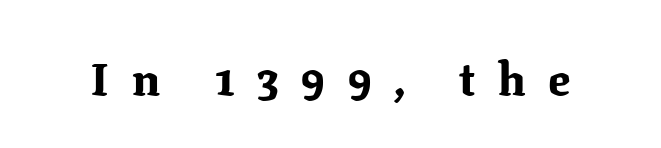
{"serif": "yes", "italic": "no", "bold": "yes", "weight": "bold", "width": "normal", "stroke_contrast": "medium", "x_height": "medium", "monospaced": "no", "underline": "no", "letter_spacing": "wide", "letter_spacing_em": 0.49, "glyph_px": 46}
